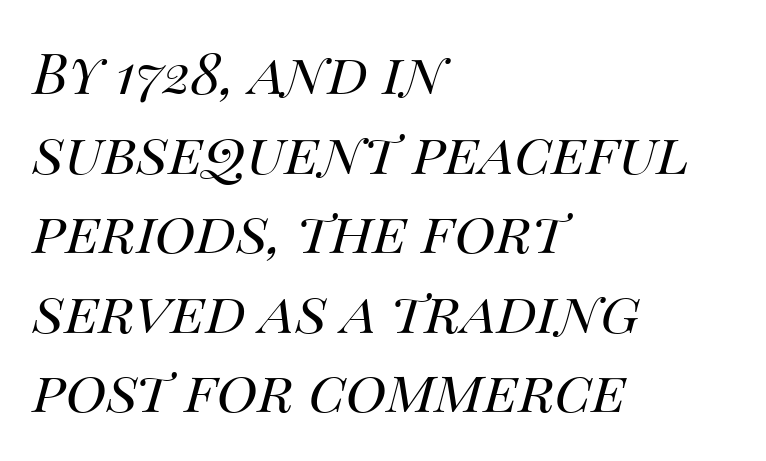
The paragraph has a hard left edge and a soft right edge. This sample has the flowing, uneven cadence of proportional lettering. Observe the lean: these are italic letterforms. This rendering leaves character spacing at its baseline value. Any mark beneath the type? The region is blank.
